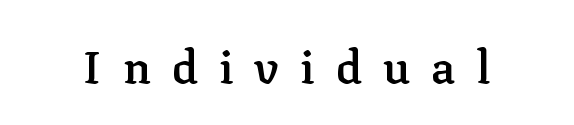
Q: Is the text bold? A: Semi-bold.
Q: Is the text italic (slanted)? A: No, it is upright.
Q: Is the typeface a serif or a sans-serif typeface? A: Serif.
Q: Is the text underlined? A: No.
Q: Is the spacing between letters normal or unusually wide? A: Unusually wide.
Q: Width (condensed, normal, or wide)? A: Normal.
Q: Stroke contrast? A: Low.
Q: x-height? A: Medium.
Q: Monospaced? A: No.
